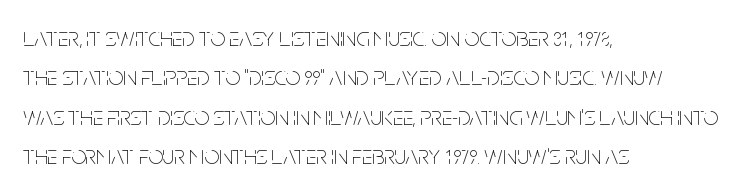
Q: Is the text bold? A: No.
Q: Is the text italic (slanted)? A: No, it is upright.
Q: Is the text underlined? A: No.
Q: How is the paragraph aligned? A: Left-aligned.
Q: Is the spacing between letters normal or unusually wide? A: Normal.
Q: Is the spacing between lines tight, normal or loose? A: Normal.
